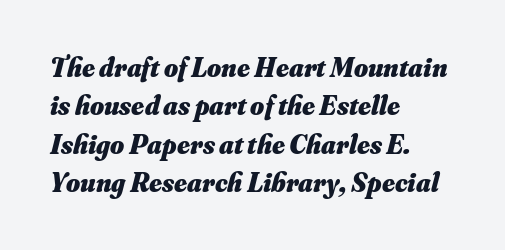
{"italic": "yes", "lean": "right", "slant_degrees": 16, "bold": "yes", "underline": "no", "align": "left", "line_spacing": "normal", "line_spacing_ratio": 1.42, "letter_spacing": "normal", "letter_spacing_em": 0.0, "glyph_px": 27}
